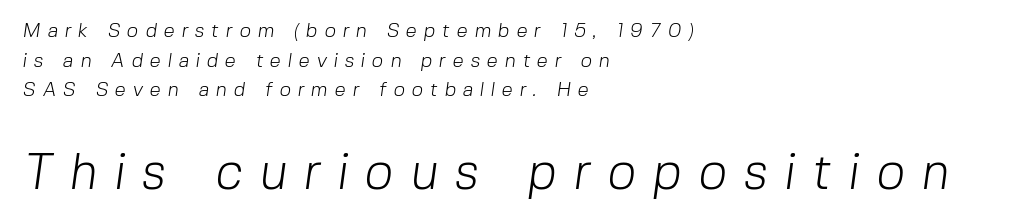
{"serif": "no", "bold": "no", "weight": "light", "width": "normal", "stroke_contrast": "low", "x_height": "medium", "monospaced": "no", "underline": "no", "align": "left", "line_spacing": "normal", "line_spacing_ratio": 1.48, "letter_spacing": "wide", "letter_spacing_em": 0.34, "larger_block": "second", "size_ratio": 2.5, "glyph_px": 50}
